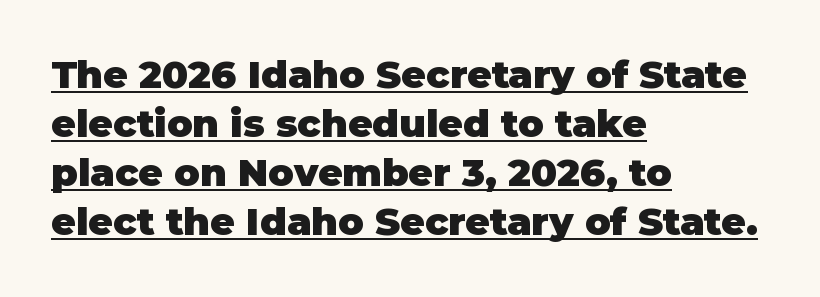
{"serif": "no", "italic": "no", "bold": "yes", "weight": "heavy", "width": "normal", "stroke_contrast": "low", "x_height": "large", "monospaced": "no", "underline": "yes", "align": "left", "line_spacing": "normal", "line_spacing_ratio": 1.29, "letter_spacing": "normal", "letter_spacing_em": 0.0, "glyph_px": 38}
